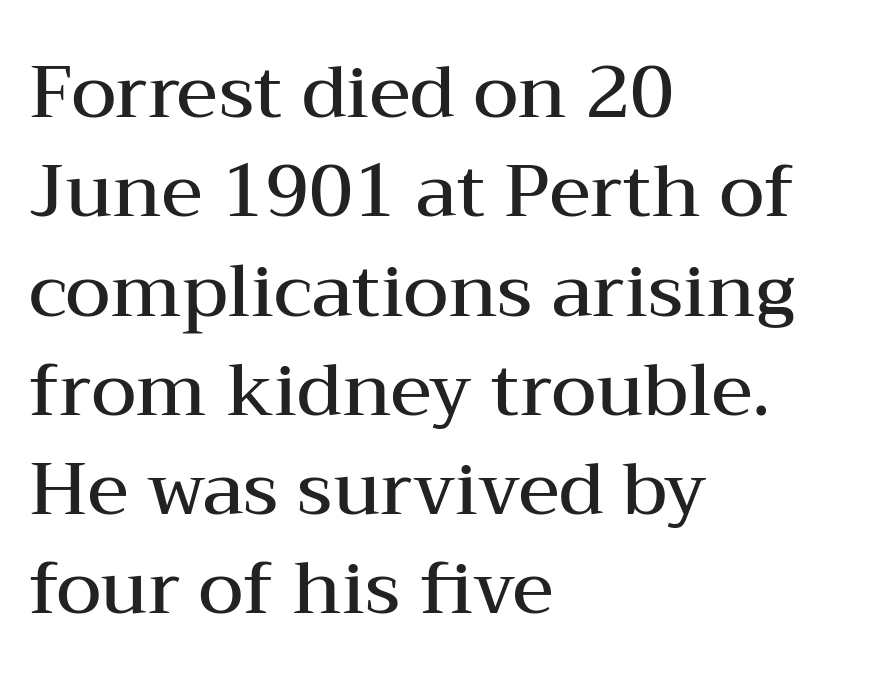
{"serif": "yes", "italic": "no", "bold": "semi", "weight": "semibold", "width": "wide", "stroke_contrast": "medium", "x_height": "medium", "monospaced": "no", "underline": "no", "align": "left", "line_spacing": "normal", "line_spacing_ratio": 1.36, "letter_spacing": "normal", "letter_spacing_em": 0.0, "glyph_px": 73}
